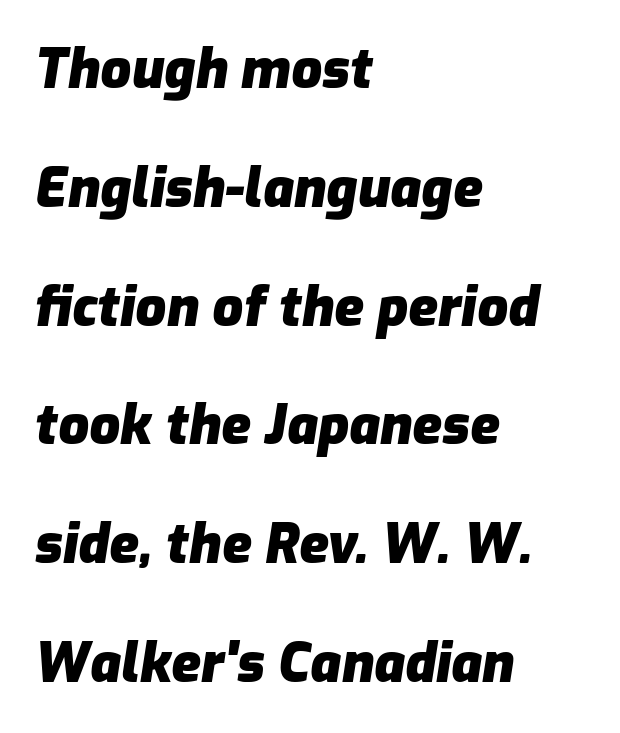
Q: Is the text bold? A: Yes.
Q: Is the text italic (slanted)? A: Yes, it leans right by about 9 degrees.
Q: Is the text underlined? A: No.
Q: How is the paragraph aligned? A: Left-aligned.
Q: Is the spacing between letters normal or unusually wide? A: Normal.
Q: Is the spacing between lines tight, normal or loose? A: Loose.
Q: Width (condensed, normal, or wide)? A: Normal.
Q: Stroke contrast? A: Low.
Q: x-height? A: Medium.
Q: Monospaced? A: No.
